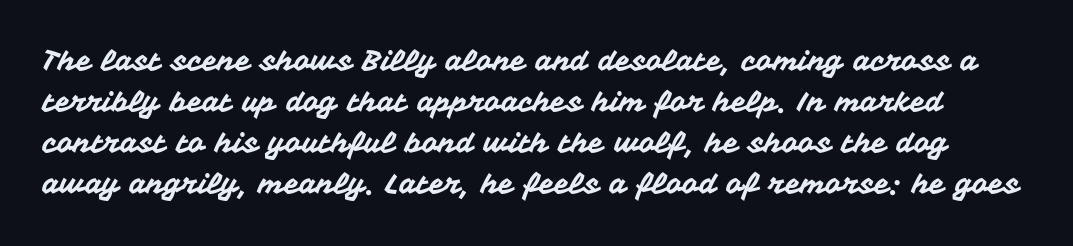
{"serif": "no", "width": "normal", "stroke_contrast": "medium", "x_height": "medium", "monospaced": "no", "underline": "no", "line_spacing": "normal", "line_spacing_ratio": 1.47, "letter_spacing": "normal", "letter_spacing_em": 0.0, "glyph_px": 28}
